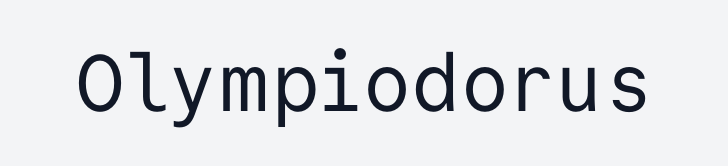
The image shows 80 px regular-weight sans-serif type, upright, monospaced; set normal letter spacing, not underlined; low stroke contrast and a medium x-height.
